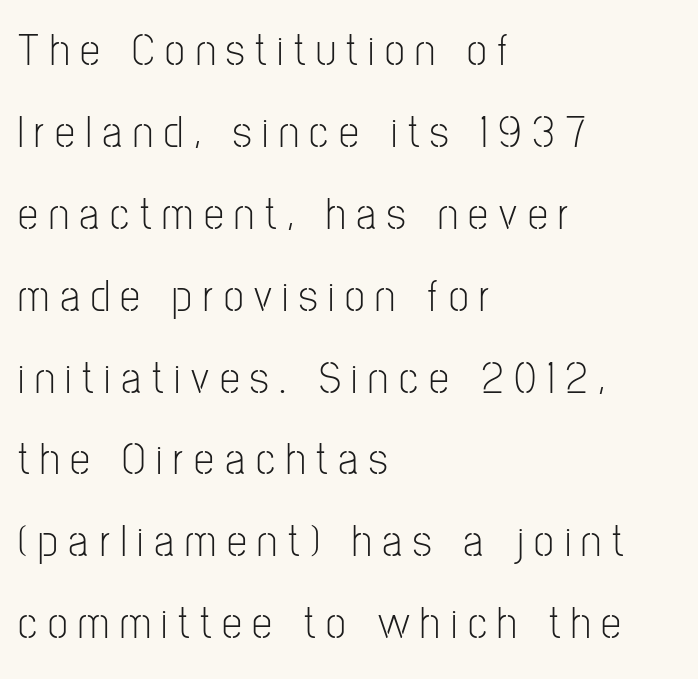
The image shows 45 px light, condensed sans-serif type, upright; set left-aligned, line spacing 1.82x, unusually wide letter spacing (+0.24 em), not underlined; low stroke contrast and a medium x-height.
